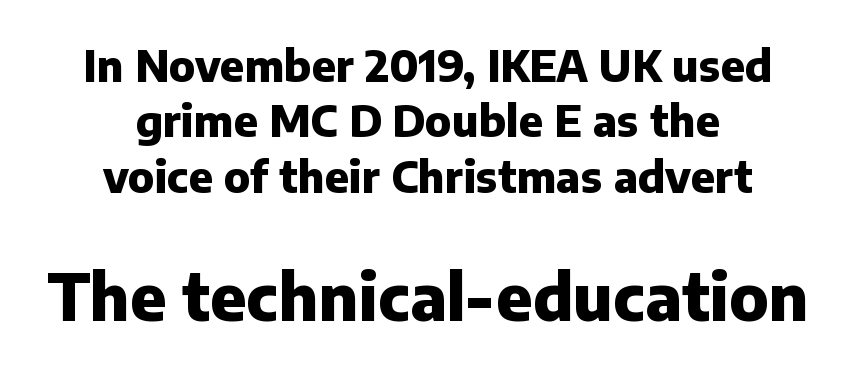
The image shows 64 px heavy sans-serif type, upright; set centered, normal line spacing (1.29x), normal letter spacing, not underlined; the second (bottom) block is 1.49x larger; low stroke contrast and a medium x-height.
